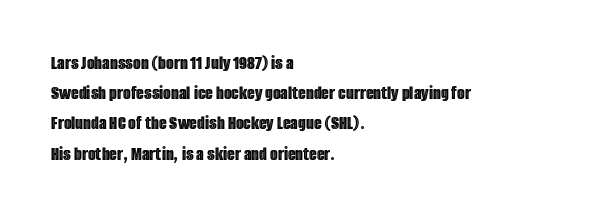
The image shows 20 px text type, upright; set left-aligned, normal line spacing (1.51x), normal letter spacing, not underlined.
